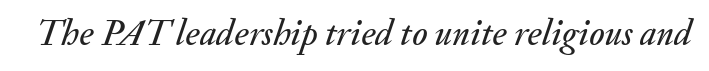
Descender tails drop into unmarked territory. Every character sits at an angle, as italics do. Think of a printed novel: that variable character pitch is what you see here. Does extra space separate the letters? No, they use regular spacing.
